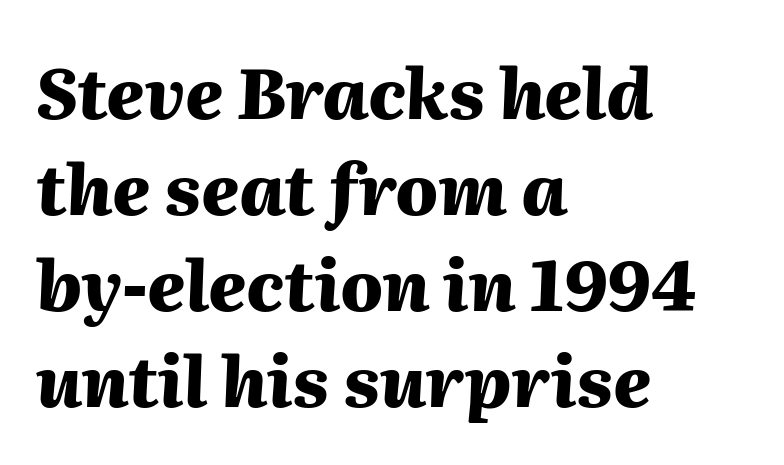
Weight check: bold — yes, fully. The paragraph shown leans on its left margin. Evenly set lines give the paragraph a standard silhouette. You could not count columns in this text — the font is proportionally spaced.
